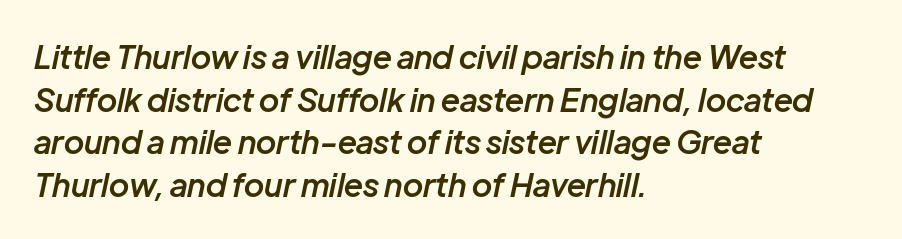
Q: Is the text bold? A: Semi-bold.
Q: Is the text italic (slanted)? A: Yes, it leans right by about 12 degrees.
Q: Is the text underlined? A: No.
Q: How is the paragraph aligned? A: Left-aligned.
Q: Is the spacing between letters normal or unusually wide? A: Normal.
Q: Is the spacing between lines tight, normal or loose? A: Normal.
Q: Width (condensed, normal, or wide)? A: Normal.
Q: Stroke contrast? A: Low.
Q: x-height? A: Medium.
Q: Monospaced? A: No.
